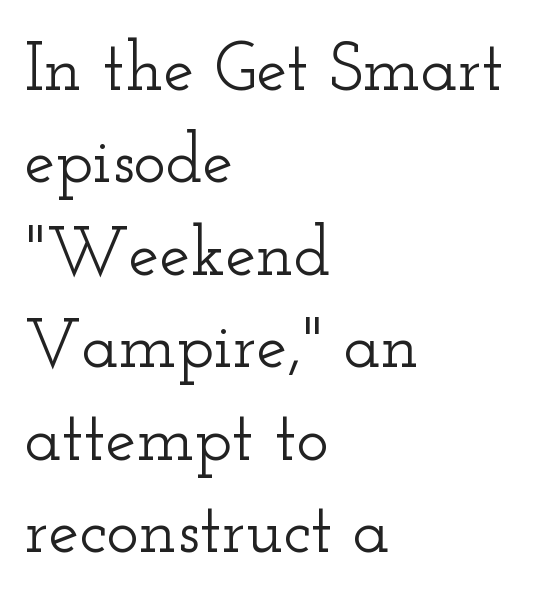
The specimen omits any rule beneath the text block's lines. This sample has the flowing, uneven cadence of proportional lettering. It's the straight-up-and-down kind of type. The rendering uses a moderate line-height, typical for paragraphs. The typeface chosen for these lines features serifs. Horizontal alignment here is leftward, the default for most running prose.
